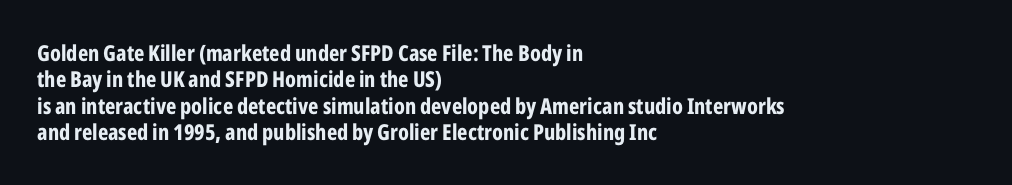
Stroke thickness is high; the sample reads as a true bold. Underline: absent. The horizontal fit of the characters is conventional and even. Do the letters lean? They stand straight. Horizontal alignment here is leftward, the default for most running prose.
